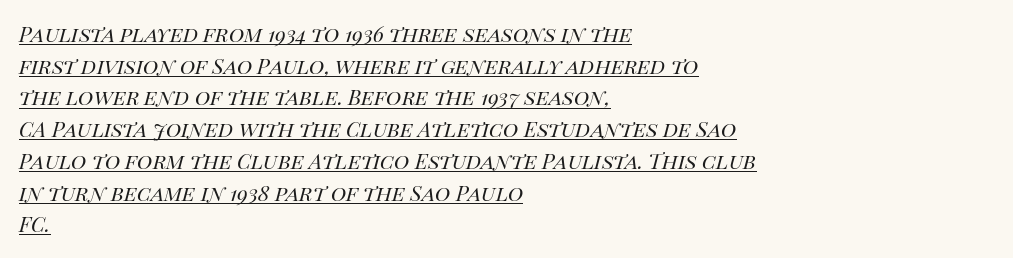
Q: Is the text bold? A: No.
Q: Is the text italic (slanted)? A: Yes, it leans right by about 14 degrees.
Q: Is the text underlined? A: Yes.
Q: How is the paragraph aligned? A: Left-aligned.
Q: Is the spacing between letters normal or unusually wide? A: Normal.
Q: Is the spacing between lines tight, normal or loose? A: Normal.
